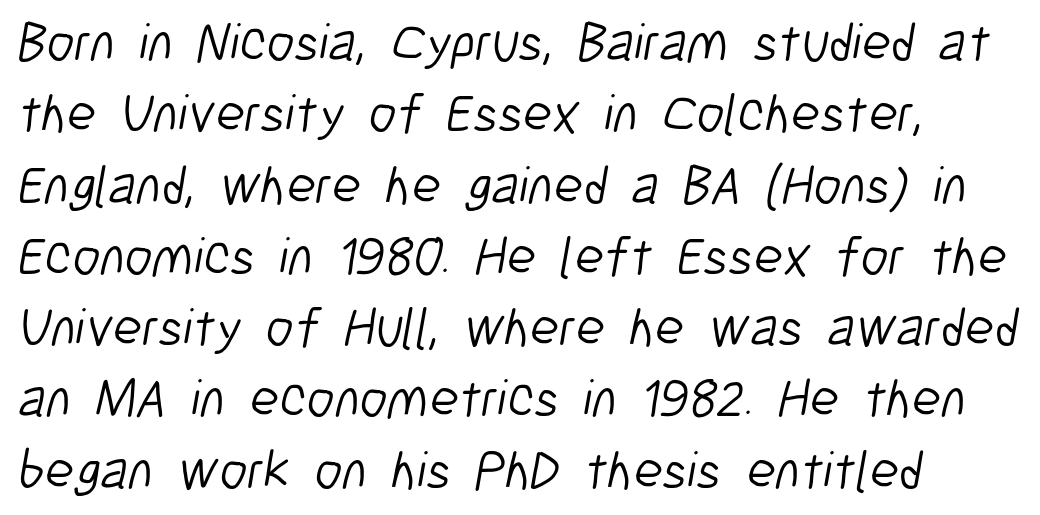
The image shows 54 px light, condensed sans-serif type; set left-aligned, normal line spacing (1.32x), normal letter spacing, not underlined; low stroke contrast and a medium x-height.
